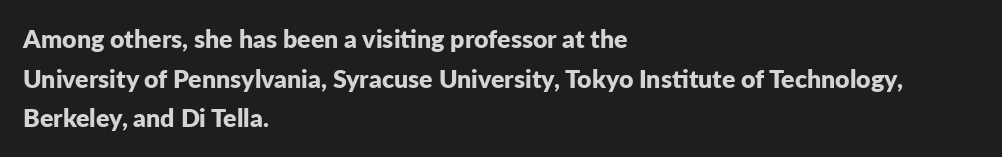
The words here are not underlined. Glyph-to-glyph distance matches everyday printed text. The rows are spaced the way most documents space them. The lettering holds an erect, upright posture throughout. Heavy-handed strokes throughout: this text is bold. Which margin do the lines hug? The left one — the right edge is uneven.
